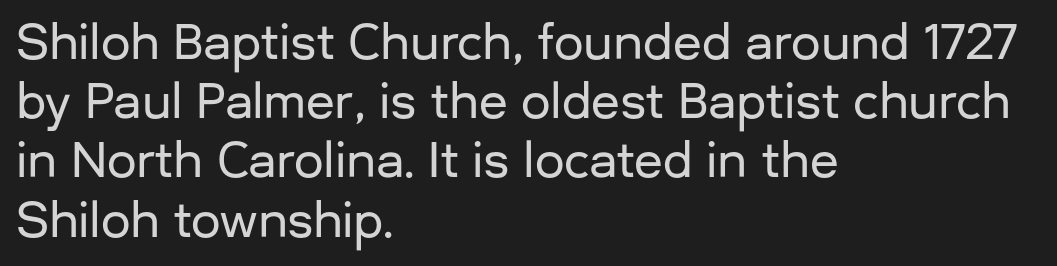
A roman cut, with each character standing at attention. A clean baseline with only descenders dipping below it. Note: no serifs on the glyphs. Which margin do the lines hug? The left one — the right edge is uneven. These lines keep a tight, regular rhythm from letter to letter. The rendering uses natural spacing where letterforms have individual widths.
